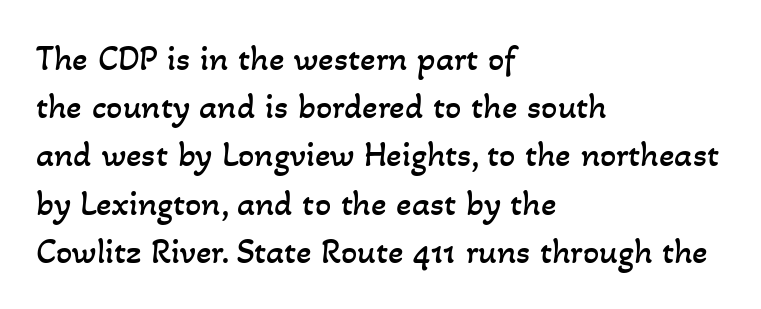
The image shows 36 px regular-weight type; set left-aligned, normal line spacing (1.34x), normal letter spacing, not underlined; low stroke contrast and a small x-height.
